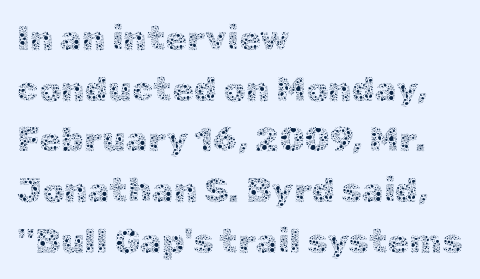
Q: Is the text bold? A: No.
Q: Is the text italic (slanted)? A: No, it is upright.
Q: Is the text underlined? A: No.
Q: How is the paragraph aligned? A: Left-aligned.
Q: Is the spacing between letters normal or unusually wide? A: Normal.
Q: Is the spacing between lines tight, normal or loose? A: Normal.
Q: Width (condensed, normal, or wide)? A: Normal.
Q: x-height? A: Medium.
Q: Monospaced? A: No.
